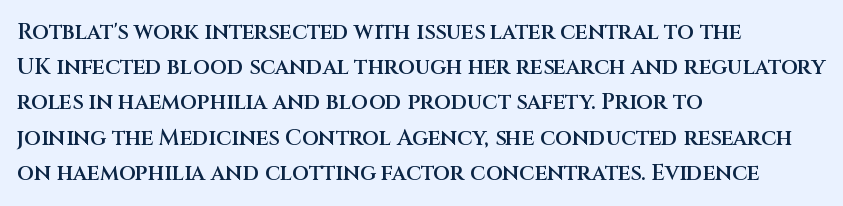
The ragged edge is on the right, which tells us the setting is flush left. If you measured baseline to baseline, you'd find a middling distance. Underlining? Definitely not there. The letters are semibold — heavier than regular but short of a full bold. Style check: upright. Inter-character spacing is left at the font's built-in metrics.
